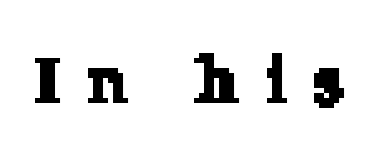
{"serif": "yes", "width": "normal", "stroke_contrast": "low", "x_height": "medium", "monospaced": "no", "underline": "no", "letter_spacing": "wide", "letter_spacing_em": 0.42, "glyph_px": 65}
